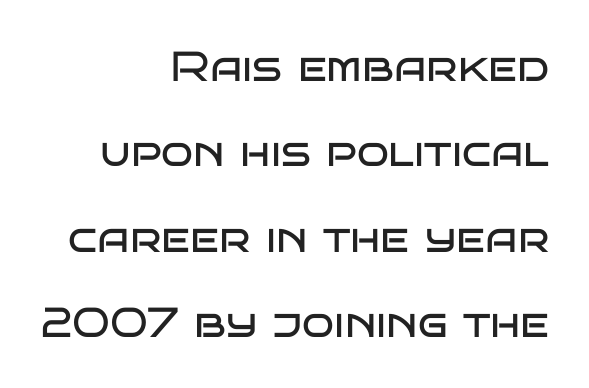
{"serif": "no", "italic": "no", "bold": "no", "weight": "regular", "width": "wide", "stroke_contrast": "low", "x_height": "large", "monospaced": "no", "underline": "no", "align": "right", "line_spacing": "loose", "line_spacing_ratio": 2.03, "letter_spacing": "normal", "letter_spacing_em": 0.0, "glyph_px": 42}
